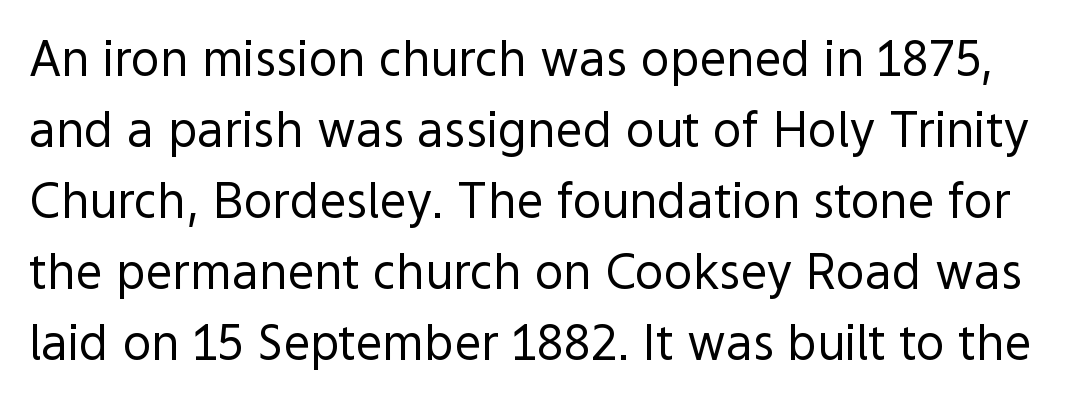
These lines are rendered in a variable-pitch font. No word sits above an underline. The rendering keeps characters at their native spacing. Compared with a typical body face, this is equally light or lighter still.
